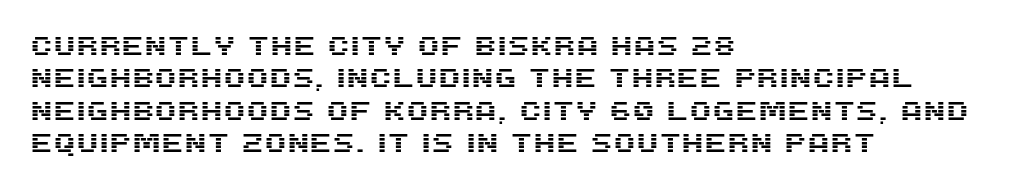
Q: Is the text italic (slanted)? A: No, it is upright.
Q: Is the text underlined? A: No.
Q: How is the paragraph aligned? A: Left-aligned.
Q: Is the spacing between letters normal or unusually wide? A: Normal.
Q: Is the spacing between lines tight, normal or loose? A: Normal.
